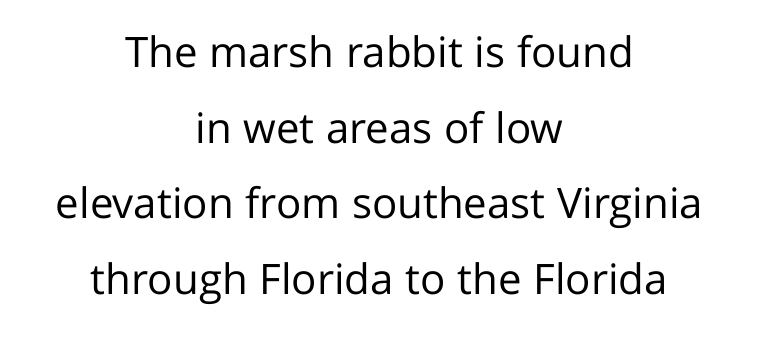
Q: Is the text bold? A: No.
Q: Is the text italic (slanted)? A: No, it is upright.
Q: Is the typeface a serif or a sans-serif typeface? A: Sans-serif.
Q: Is the text underlined? A: No.
Q: How is the paragraph aligned? A: Centered.
Q: Is the spacing between letters normal or unusually wide? A: Normal.
Q: Width (condensed, normal, or wide)? A: Normal.
Q: Stroke contrast? A: Low.
Q: x-height? A: Medium.
Q: Monospaced? A: No.
